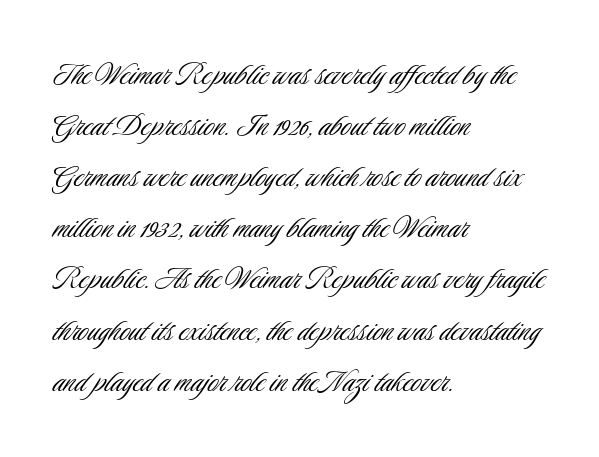
Honestly, there is no underline to notice here at all. You could not count columns in this text — the font is proportionally spaced. A student would call this left alignment; a typographer would say flush left, rag right. This is sans-serif lettering, the kind often seen on screens and signage. The leading is moderate, giving the passage an even texture.
